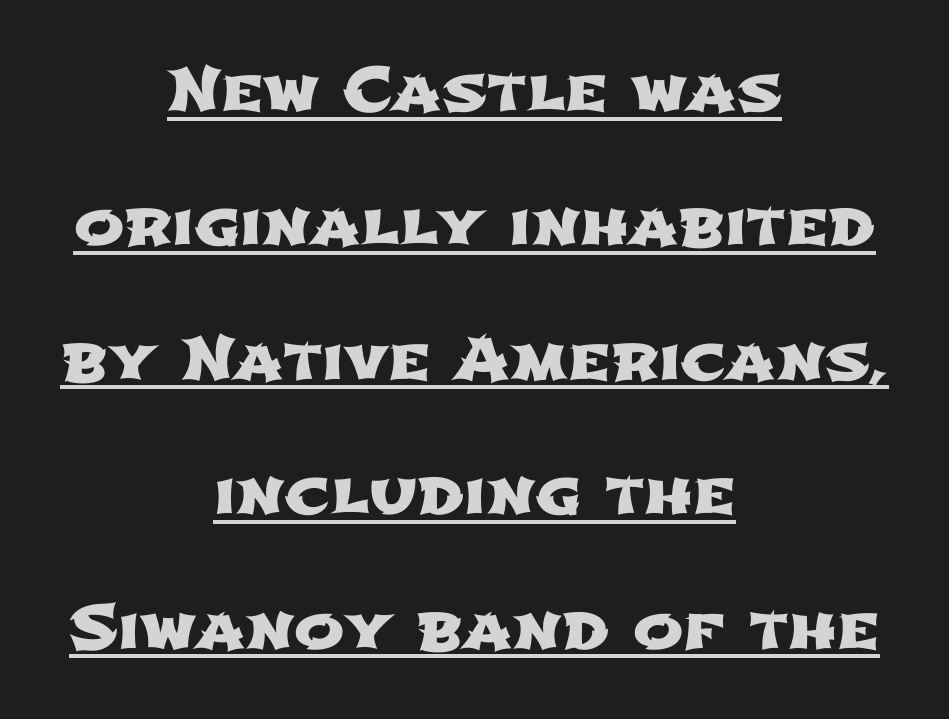
Q: Is the typeface a serif or a sans-serif typeface? A: Sans-serif.
Q: Is the text underlined? A: Yes.
Q: How is the paragraph aligned? A: Centered.
Q: Is the spacing between letters normal or unusually wide? A: Normal.
Q: Is the spacing between lines tight, normal or loose? A: Loose.
Q: Width (condensed, normal, or wide)? A: Wide.
Q: Stroke contrast? A: Low.
Q: x-height? A: Medium.
Q: Monospaced? A: No.
